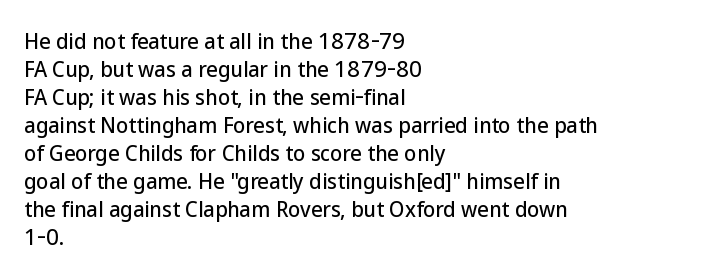
Ordinary non-slanted type is in use. Type without underlining. A typesetter would call this zero additional tracking. Horizontally, the lines are justified to the leading edge only. Honestly, the row spacing looks completely unremarkable.
